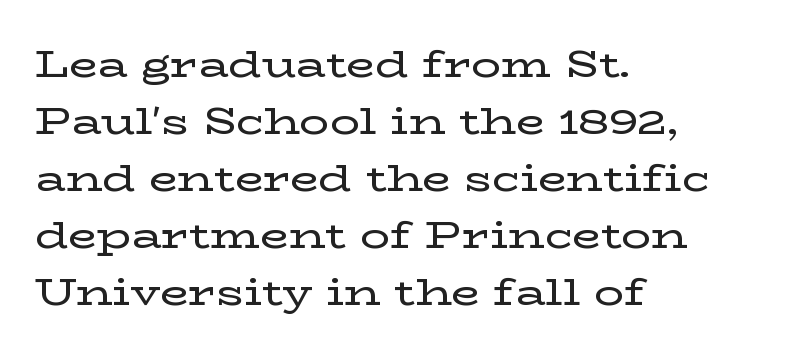
Only glyphs here, with clear space below each row. These lines are composed in type with serifs. The paragraph shown leans on its left margin. Style check: upright. Honestly, the row spacing looks completely unremarkable. Short note: letters normally spaced.
